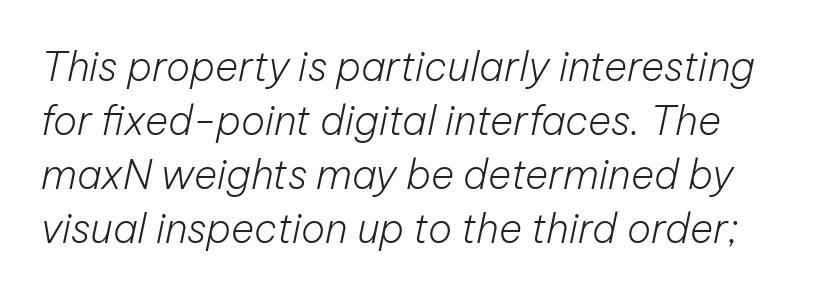
{"italic": "yes", "lean": "right", "slant_degrees": 12, "bold": "no", "weight": "light", "width": "normal", "stroke_contrast": "low", "x_height": "medium", "monospaced": "no", "underline": "no", "line_spacing": "normal", "line_spacing_ratio": 1.35, "letter_spacing": "normal", "letter_spacing_em": 0.0, "glyph_px": 40}
